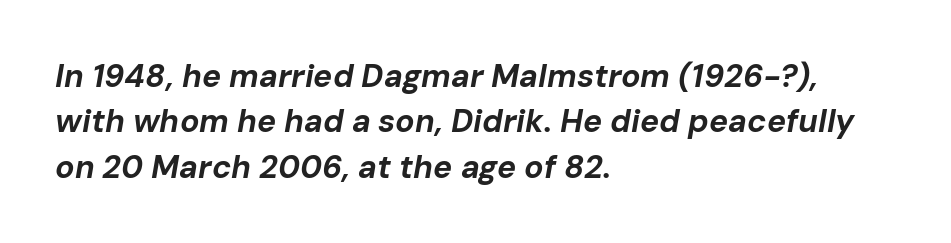
Q: Is the text bold? A: Yes.
Q: Is the text italic (slanted)? A: Yes, it leans right by about 10 degrees.
Q: Is the text underlined? A: No.
Q: How is the paragraph aligned? A: Left-aligned.
Q: Is the spacing between letters normal or unusually wide? A: Normal.
Q: Is the spacing between lines tight, normal or loose? A: Normal.
Q: Width (condensed, normal, or wide)? A: Normal.
Q: Stroke contrast? A: Low.
Q: x-height? A: Medium.
Q: Monospaced? A: No.
